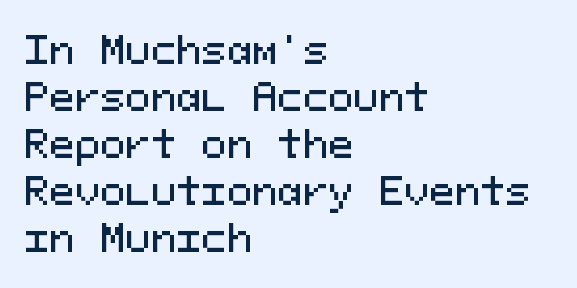
{"serif": "no", "italic": "no", "width": "normal", "stroke_contrast": "medium", "x_height": "medium", "monospaced": "yes", "underline": "no", "align": "left", "line_spacing_ratio": 1.24, "letter_spacing": "normal", "letter_spacing_em": 0.0, "glyph_px": 38}
